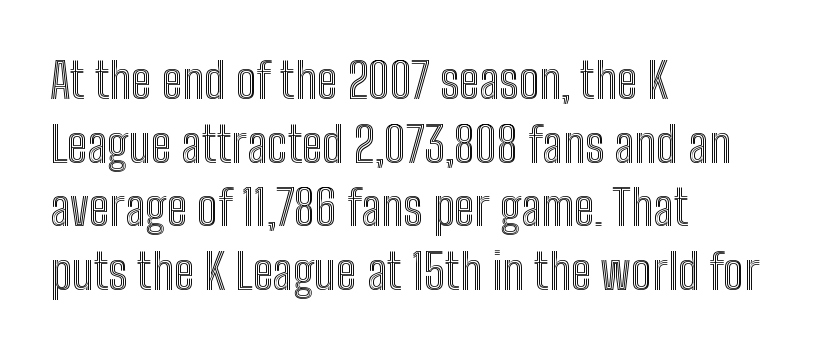
{"italic": "no", "width": "condensed", "x_height": "medium", "monospaced": "no", "underline": "no", "align": "left", "line_spacing": "normal", "line_spacing_ratio": 1.3, "letter_spacing": "normal", "letter_spacing_em": 0.0, "glyph_px": 49}
